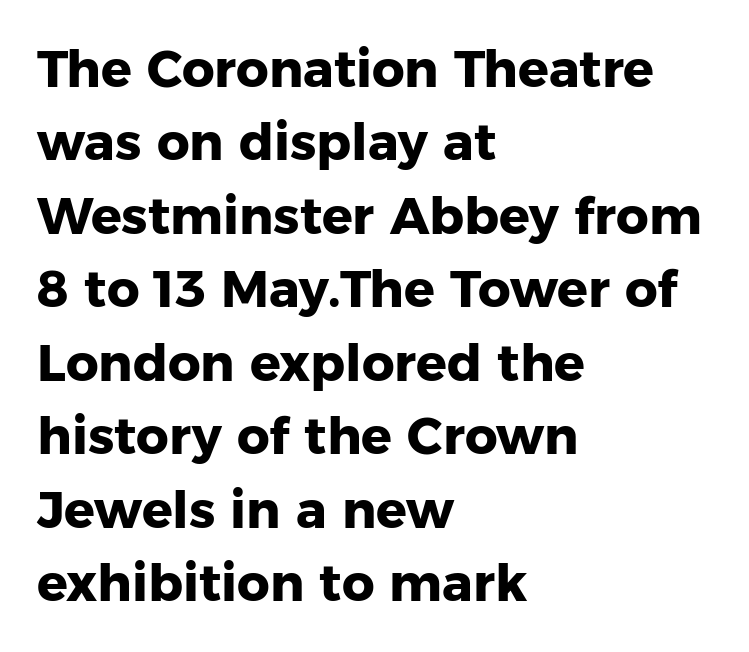
The image shows 51 px heavy sans-serif type, upright; set left-aligned, normal line spacing (1.44x), normal letter spacing, not underlined; low stroke contrast and a medium x-height.
